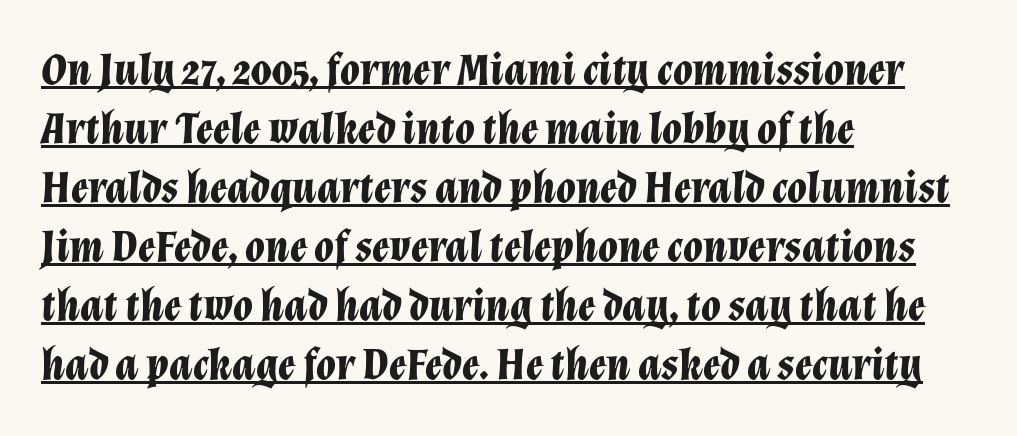
Q: Is the text bold? A: Yes.
Q: Is the text italic (slanted)? A: Yes, it leans right by about 12 degrees.
Q: Is the text underlined? A: Yes.
Q: How is the paragraph aligned? A: Left-aligned.
Q: Is the spacing between letters normal or unusually wide? A: Normal.
Q: Is the spacing between lines tight, normal or loose? A: Normal.
Q: Width (condensed, normal, or wide)? A: Normal.
Q: Stroke contrast? A: Low.
Q: x-height? A: Medium.
Q: Monospaced? A: No.
